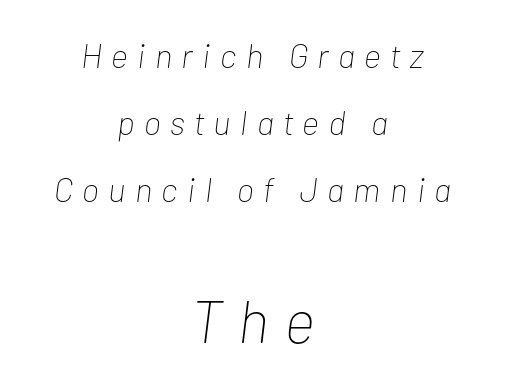
Compared with a flush-left layout, this one balances lines on the center instead. Substantial extra tracking has been applied to these lines. Which chunk is bigger? The second one — the bottom block dwarfs the top. The glyphs are unaccompanied by any horizontal stroke below them. If you measured baseline to baseline, you'd find a long distance.
